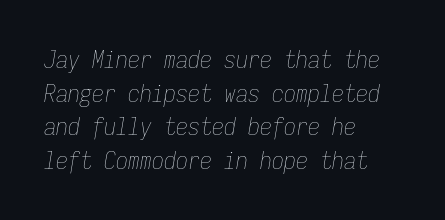
{"italic": "yes", "lean": "right", "slant_degrees": 9, "bold": "no", "underline": "no", "align": "left", "line_spacing": "normal", "line_spacing_ratio": 1.4, "letter_spacing": "normal", "letter_spacing_em": 0.0, "glyph_px": 24}
